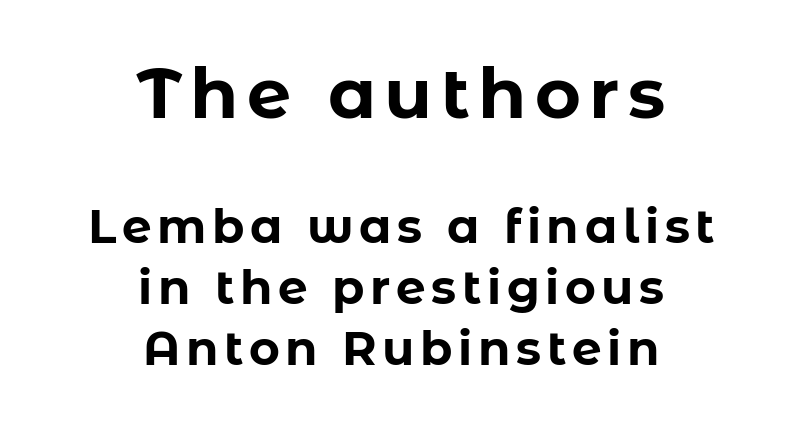
{"serif": "no", "italic": "no", "bold": "yes", "weight": "bold", "width": "normal", "stroke_contrast": "low", "x_height": "medium", "monospaced": "no", "underline": "no", "align": "center", "line_spacing": "normal", "line_spacing_ratio": 1.3, "larger_block": "first", "size_ratio": 1.49, "glyph_px": 70}
